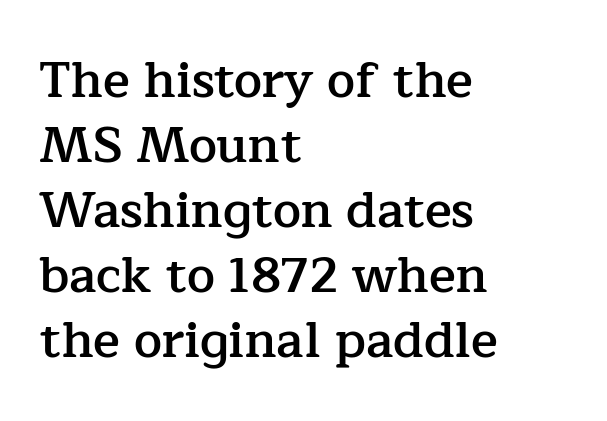
Q: Is the text bold? A: Semi-bold.
Q: Is the text italic (slanted)? A: No, it is upright.
Q: Is the typeface a serif or a sans-serif typeface? A: Serif.
Q: Is the text underlined? A: No.
Q: How is the paragraph aligned? A: Left-aligned.
Q: Is the spacing between letters normal or unusually wide? A: Normal.
Q: Is the spacing between lines tight, normal or loose? A: Normal.
Q: Width (condensed, normal, or wide)? A: Normal.
Q: Stroke contrast? A: Low.
Q: x-height? A: Medium.
Q: Monospaced? A: No.
